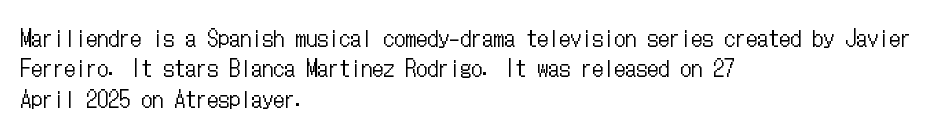
A quiet, ordinary-to-light weight characterises the typeface. The text block is weighted toward the left margin, trailing off unevenly rightward. This rendering leaves character spacing at its baseline value. Characters remain perfectly vertical along every line. The strip under each line holds only bare page.
